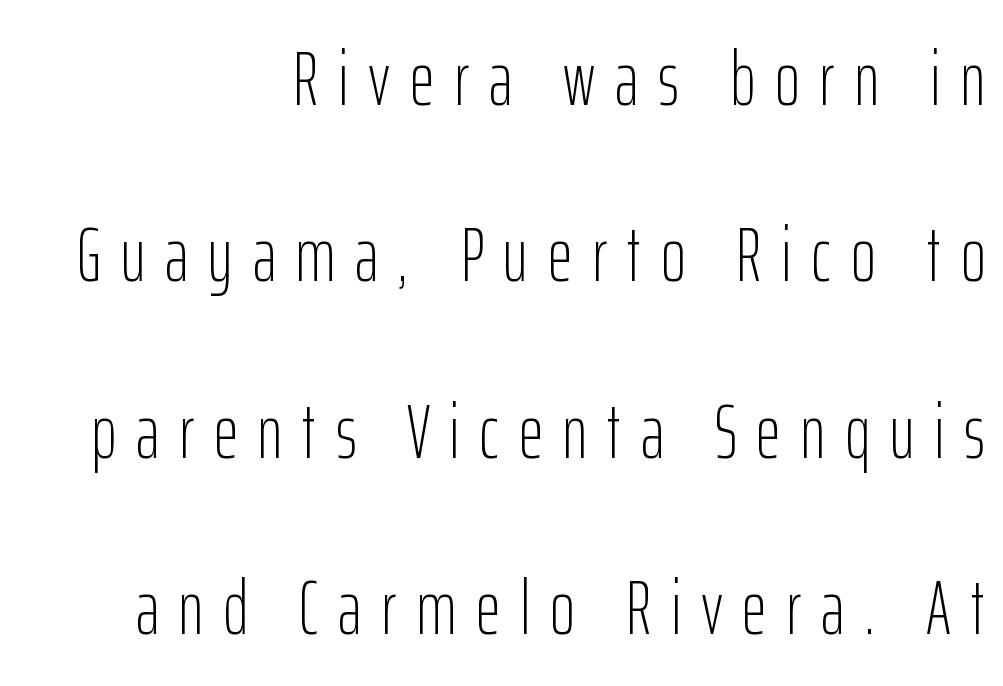
Summary of vertical rhythm: relaxed, with wide interline spacing. Stroke mass is kept to a normal reading level or below. Every stem runs plumb, perpendicular to the baseline. This sample has the flowing, uneven cadence of proportional lettering.
